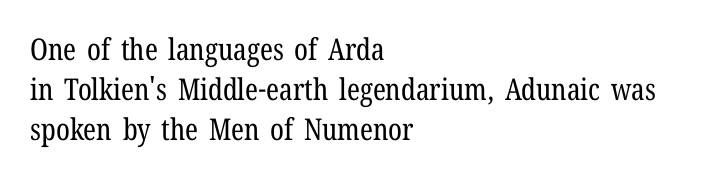
This is serif lettering, the kind often seen in printed books. Check under the words: just untouched page. Spacing verdict: proportional, widths tailored to each character. Leading matches the norm, producing a regular column. Tracking value appears to be zero — textbook default spacing.
